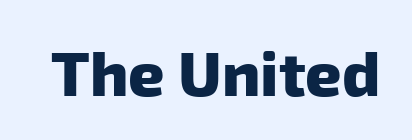
The image shows 63 px heavy sans-serif type; set normal letter spacing, not underlined; low stroke contrast and a medium x-height.
